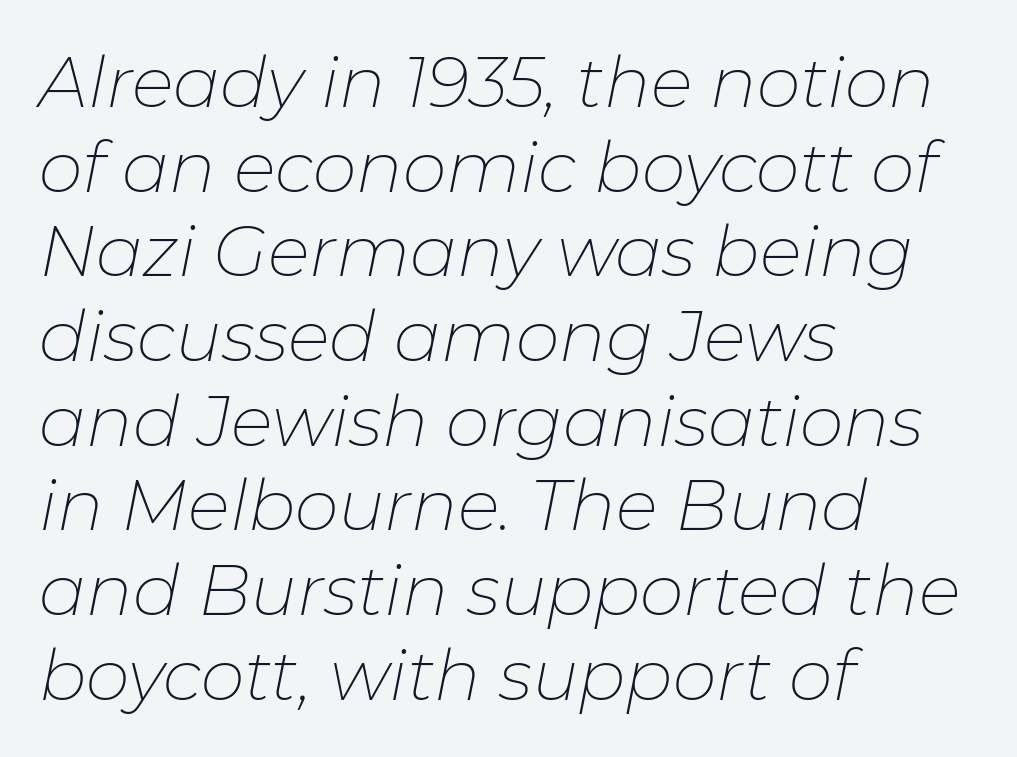
The image shows 70 px thin type, italic (leaning right); set left-aligned, line spacing 1.21x, normal letter spacing, not underlined; low stroke contrast and a medium x-height.
